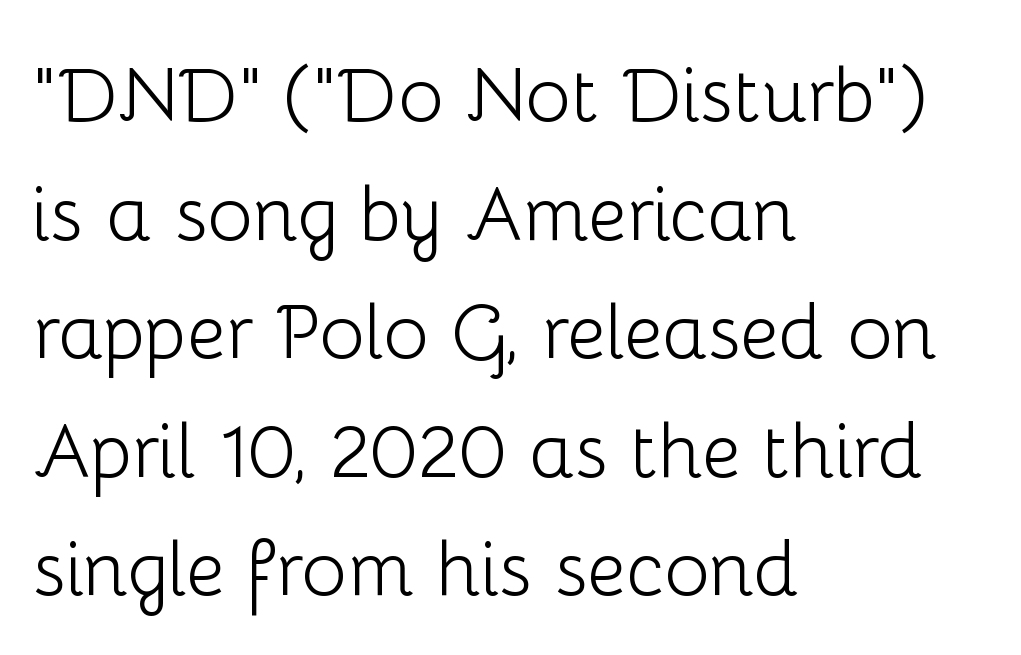
Is this a heavy cut? Hardly; it is regular or lighter. The rendering anchors every line to the left-hand side. The face used here is proportionally spaced, like ordinary book or web type. A bare baseline throughout the passage. This block has exactly the height ordinary leading produces.
